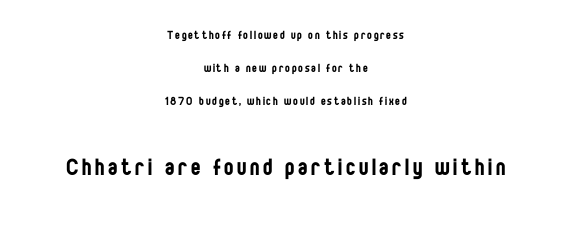
The typeface has the unassuming heft of standard copy or less. Italic: no, the glyphs are upright roman. Plain, unruled lines of type. The typeface chosen for these lines omits serifs. The face used here is proportionally spaced, like ordinary book or web type.
